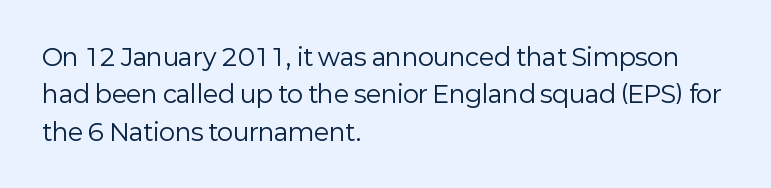
Q: Is the text bold? A: No.
Q: Is the text italic (slanted)? A: No, it is upright.
Q: Is the text underlined? A: No.
Q: How is the paragraph aligned? A: Left-aligned.
Q: Is the spacing between letters normal or unusually wide? A: Normal.
Q: Is the spacing between lines tight, normal or loose? A: Normal.
